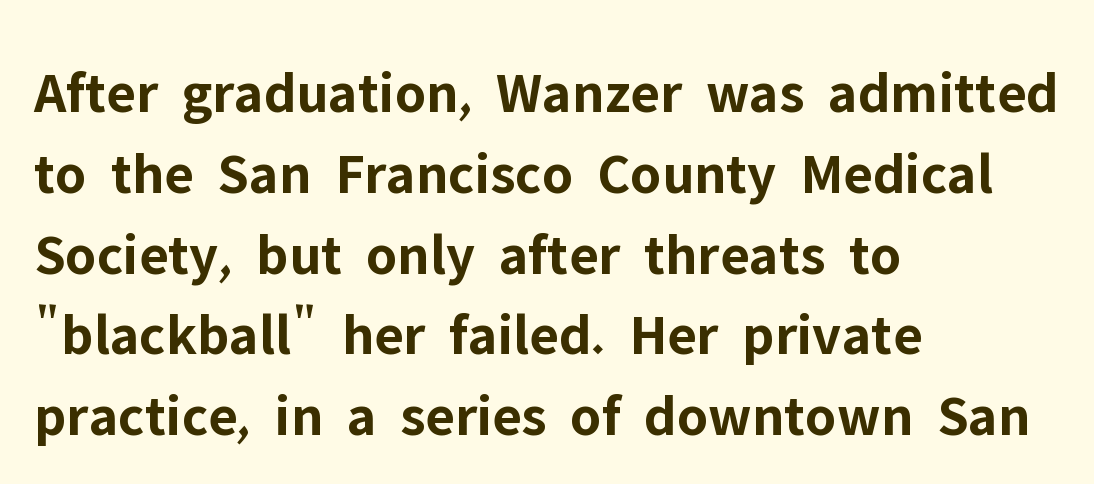
{"serif": "no", "italic": "no", "bold": "yes", "weight": "bold", "width": "normal", "stroke_contrast": "low", "x_height": "medium", "monospaced": "no", "underline": "no", "align": "left", "line_spacing": "normal", "line_spacing_ratio": 1.37, "letter_spacing": "normal", "letter_spacing_em": 0.0, "glyph_px": 59}
